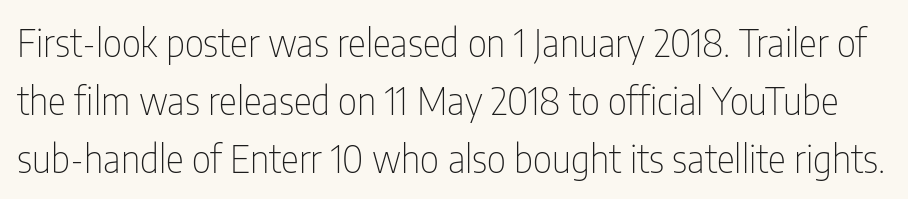
To sum up the face: it is a sans, with no serifs. One glance says typical: line gaps are just what's usual. Note the varied advance widths — an 'i' is clearly narrower than an 'm'. The letters stand straight up with perfectly vertical stems.
